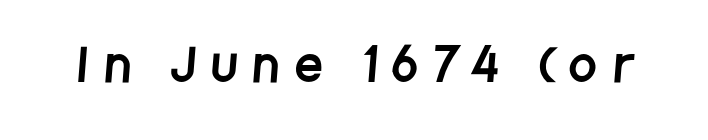
Short note: letters widely spaced. Are there feet on the stems? There aren't — it's a sans. Lines of text with bare space underneath. Do the characters align in a grid? No, the font is proportional.
